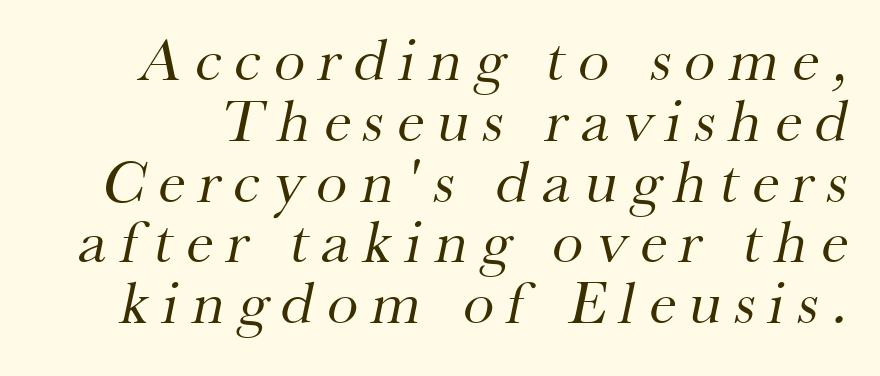
The image shows 62 px regular-weight serif type; set tight line spacing (0.98x), unusually wide letter spacing (+0.22 em), not underlined; medium stroke contrast and a small x-height.
